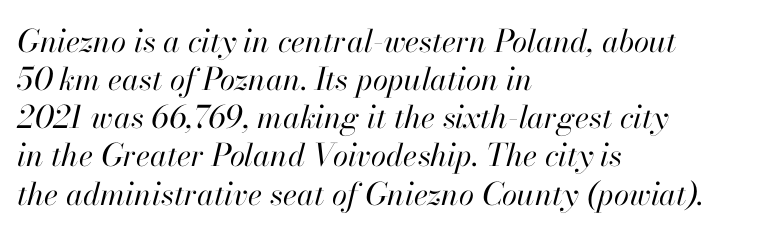
The image shows 31 px regular-weight type, italic (leaning right); set left-aligned, line spacing 1.23x, normal letter spacing, not underlined; high stroke contrast and a small x-height.
